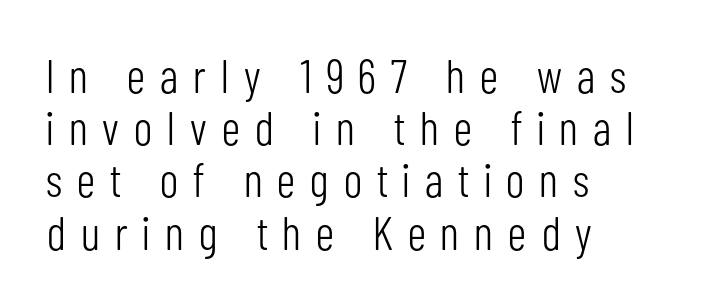
The image shows 47 px light, condensed sans-serif type, upright; set left-aligned, tight line spacing (1.11x), unusually wide letter spacing (+0.32 em), not underlined; low stroke contrast and a medium x-height.
